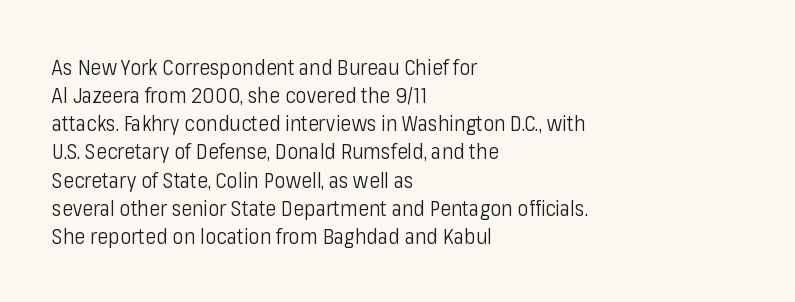
Visually the block forms a straight wall on the left and a jagged coastline on the right. Style check: upright. Bold? No — there's no thickening of the strokes. Notice how descenders clear the ascenders below comfortably — that's standard leading. Each word holds together tightly as a unit, with standard inter-letter gaps.
